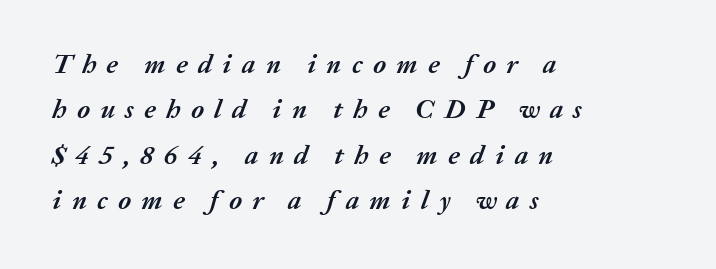
Q: Is the text bold? A: Yes.
Q: Is the text italic (slanted)? A: Yes, it leans right by about 20 degrees.
Q: Is the text underlined? A: No.
Q: How is the paragraph aligned? A: Left-aligned.
Q: Is the spacing between letters normal or unusually wide? A: Unusually wide.
Q: Is the spacing between lines tight, normal or loose? A: Normal.
